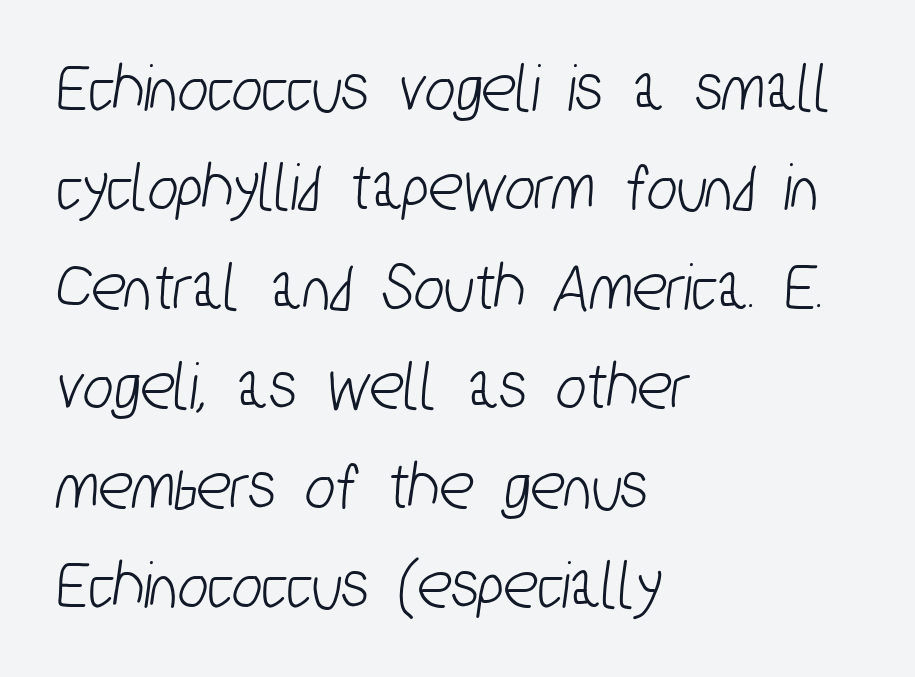
Q: Is the typeface a serif or a sans-serif typeface? A: Sans-serif.
Q: Is the text underlined? A: No.
Q: How is the paragraph aligned? A: Left-aligned.
Q: Is the spacing between letters normal or unusually wide? A: Normal.
Q: Is the spacing between lines tight, normal or loose? A: Normal.
Q: Width (condensed, normal, or wide)? A: Condensed.
Q: Stroke contrast? A: Low.
Q: x-height? A: Medium.
Q: Monospaced? A: No.
